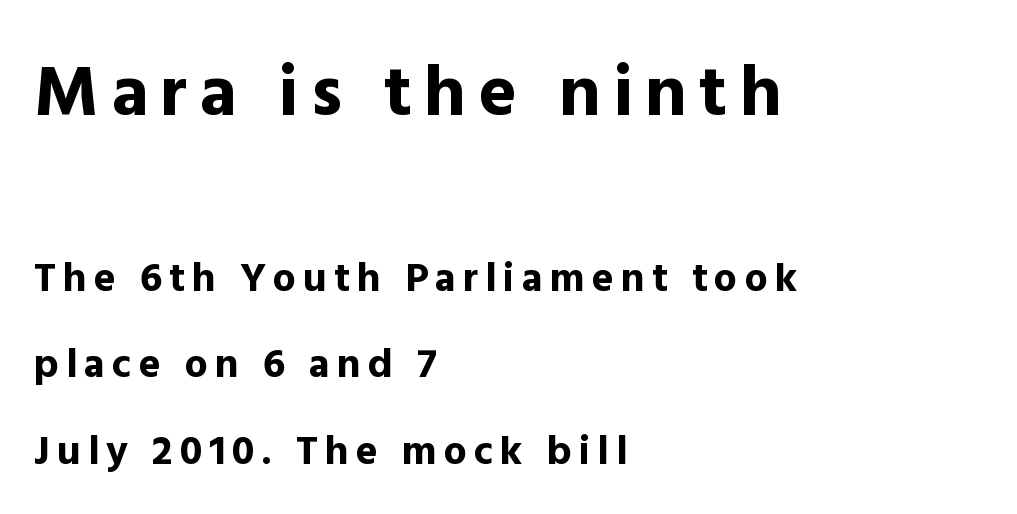
The image shows 72 px bold sans-serif type, upright; set left-aligned, loose line spacing (2.11x), not underlined; the first (top) block is 1.76x larger; a medium x-height.
